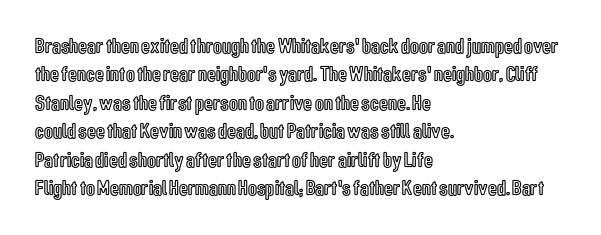
Q: Is the text italic (slanted)? A: No, it is upright.
Q: Is the text underlined? A: No.
Q: How is the paragraph aligned? A: Left-aligned.
Q: Is the spacing between letters normal or unusually wide? A: Normal.
Q: Is the spacing between lines tight, normal or loose? A: Normal.
